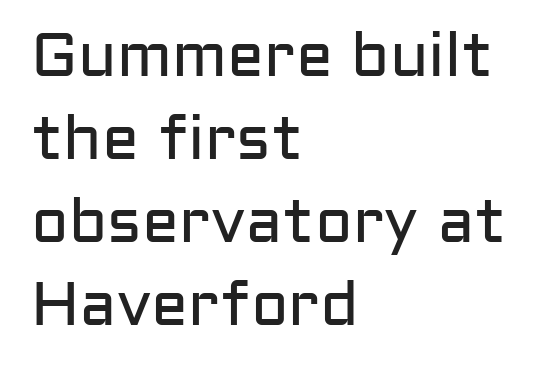
Q: Is the text bold? A: No.
Q: Is the text italic (slanted)? A: No, it is upright.
Q: Is the typeface a serif or a sans-serif typeface? A: Sans-serif.
Q: Is the text underlined? A: No.
Q: How is the paragraph aligned? A: Left-aligned.
Q: Is the spacing between letters normal or unusually wide? A: Normal.
Q: Is the spacing between lines tight, normal or loose? A: Normal.
Q: Width (condensed, normal, or wide)? A: Normal.
Q: Stroke contrast? A: Low.
Q: x-height? A: Medium.
Q: Monospaced? A: No.
